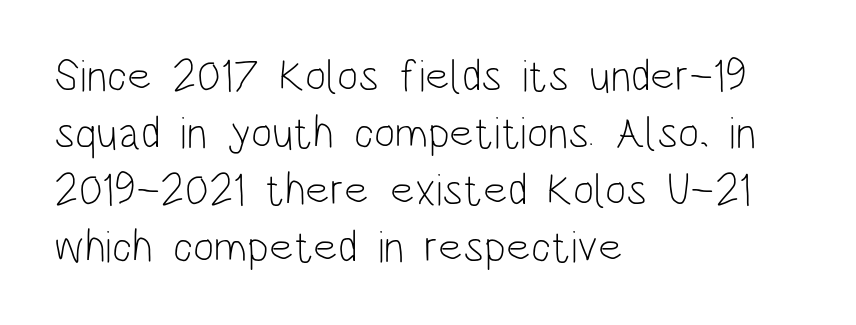
The string is rendered with underlining switched off. Reading down the block, your eye returns to a fixed left position each line. In terms of letterspacing, this is plain default setting. Spacing verdict: proportional, widths tailored to each character. No extra ink here — the face is not bold.
